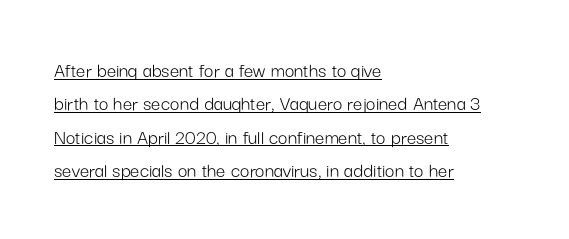
The image shows 21 px text type, upright; set left-aligned, normal line spacing (1.59x), normal letter spacing, underlined.
